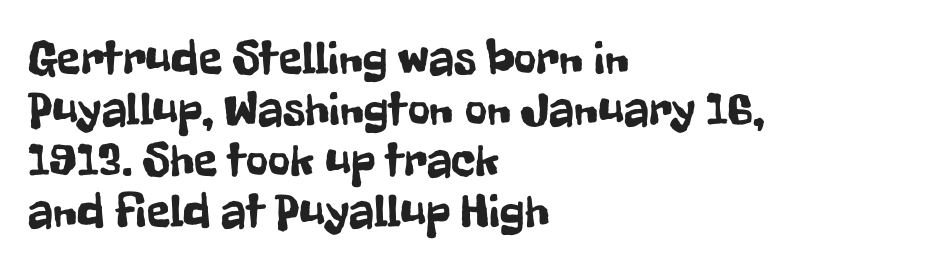
{"serif": "no", "italic": "no", "width": "condensed", "stroke_contrast": "low", "x_height": "medium", "monospaced": "no", "underline": "no", "align": "left", "line_spacing": "tight", "line_spacing_ratio": 1.06, "letter_spacing": "normal", "letter_spacing_em": 0.0, "glyph_px": 48}
